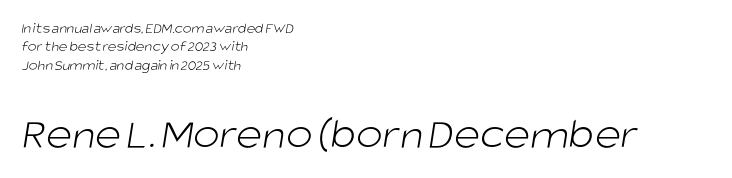
{"serif": "no", "bold": "no", "weight": "light", "width": "normal", "stroke_contrast": "low", "x_height": "large", "monospaced": "no", "underline": "no", "align": "left", "line_spacing_ratio": 1.22, "letter_spacing": "normal", "letter_spacing_em": 0.0, "larger_block": "second", "size_ratio": 3.0, "glyph_px": 45}
